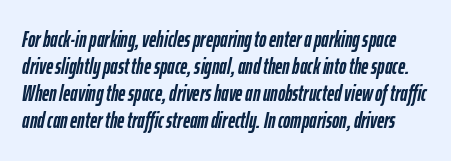
Q: Is the text bold? A: Yes.
Q: Is the text italic (slanted)? A: Yes, it leans right by about 12 degrees.
Q: Is the text underlined? A: No.
Q: Is the spacing between letters normal or unusually wide? A: Normal.
